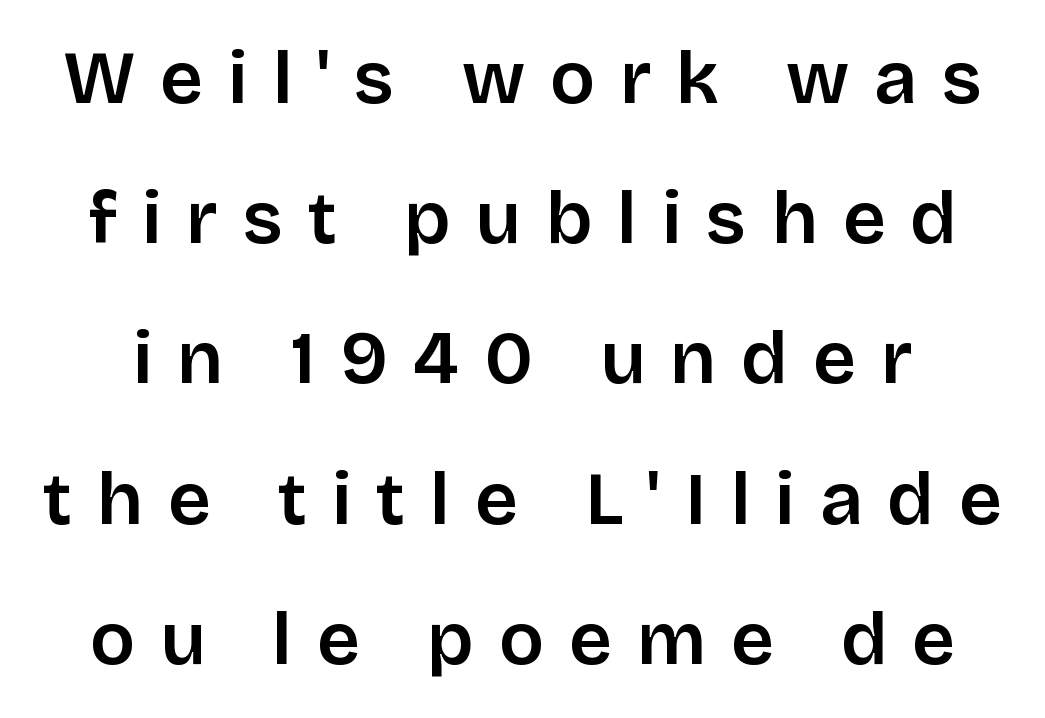
Q: Is the text italic (slanted)? A: No, it is upright.
Q: Is the typeface a serif or a sans-serif typeface? A: Sans-serif.
Q: Is the text underlined? A: No.
Q: Is the spacing between letters normal or unusually wide? A: Unusually wide.
Q: Width (condensed, normal, or wide)? A: Normal.
Q: Stroke contrast? A: Low.
Q: x-height? A: Large.
Q: Monospaced? A: No.
